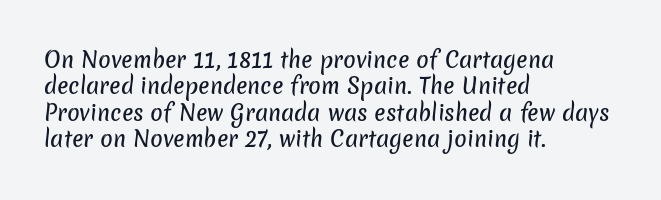
The image shows 21 px text type; set left-aligned, normal line spacing (1.26x), normal letter spacing, not underlined.
